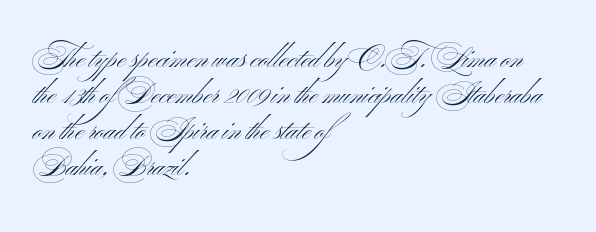
Q: Is the text bold? A: No.
Q: Is the text italic (slanted)? A: Yes.
Q: Is the typeface a serif or a sans-serif typeface? A: Sans-serif.
Q: Is the text underlined? A: No.
Q: How is the paragraph aligned? A: Left-aligned.
Q: Is the spacing between letters normal or unusually wide? A: Normal.
Q: Width (condensed, normal, or wide)? A: Wide.
Q: Stroke contrast? A: Medium.
Q: x-height? A: Small.
Q: Monospaced? A: No.
